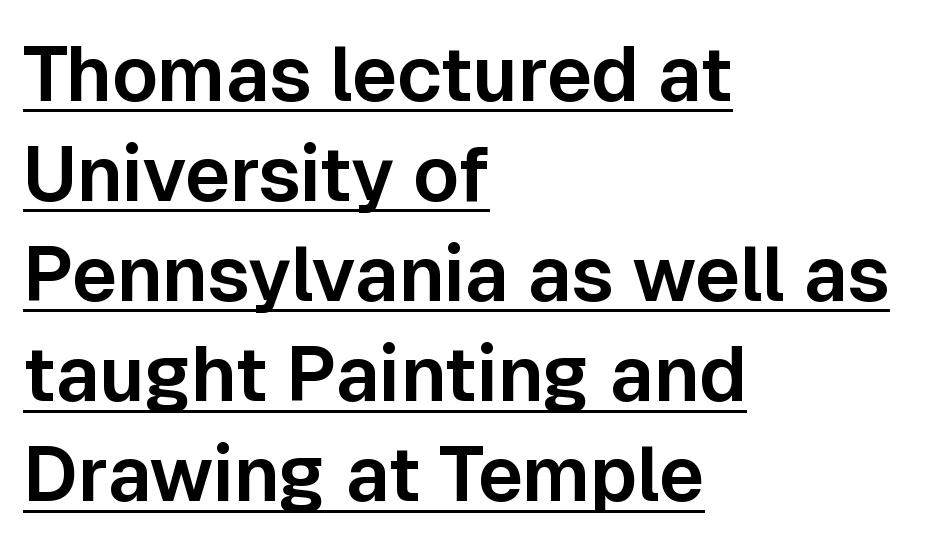
The typesetter has applied underlining to the passage shown. Layout note: lines flush left. The axis of the letterforms is exactly vertical. The passage shown has conventional tracking throughout. These lines sit exactly where default settings would place them. Spacing verdict: proportional, widths tailored to each character.
